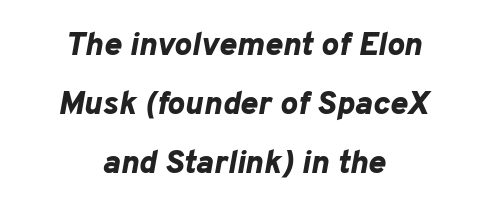
Q: Is the text bold? A: Yes.
Q: Is the text italic (slanted)? A: Yes, it leans right by about 10 degrees.
Q: Is the text underlined? A: No.
Q: How is the paragraph aligned? A: Centered.
Q: Is the spacing between letters normal or unusually wide? A: Normal.
Q: Width (condensed, normal, or wide)? A: Normal.
Q: Stroke contrast? A: Low.
Q: x-height? A: Medium.
Q: Monospaced? A: No.
